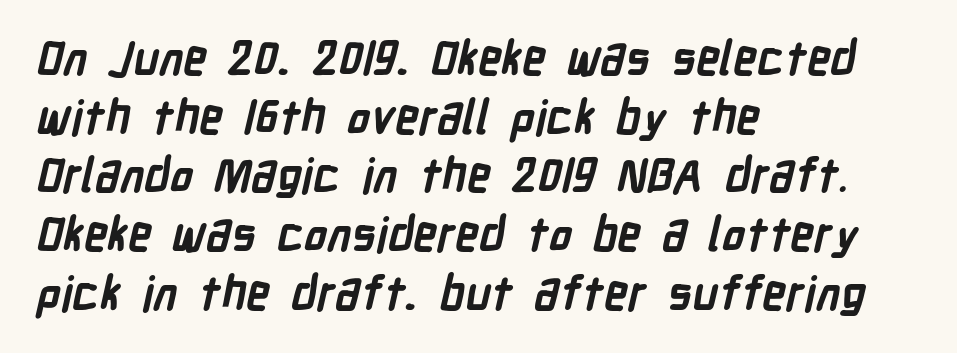
Q: Is the text bold? A: Yes.
Q: Is the typeface a serif or a sans-serif typeface? A: Sans-serif.
Q: Is the text underlined? A: No.
Q: How is the paragraph aligned? A: Left-aligned.
Q: Is the spacing between letters normal or unusually wide? A: Normal.
Q: Is the spacing between lines tight, normal or loose? A: Normal.
Q: Width (condensed, normal, or wide)? A: Condensed.
Q: Stroke contrast? A: Low.
Q: x-height? A: Medium.
Q: Monospaced? A: No.
